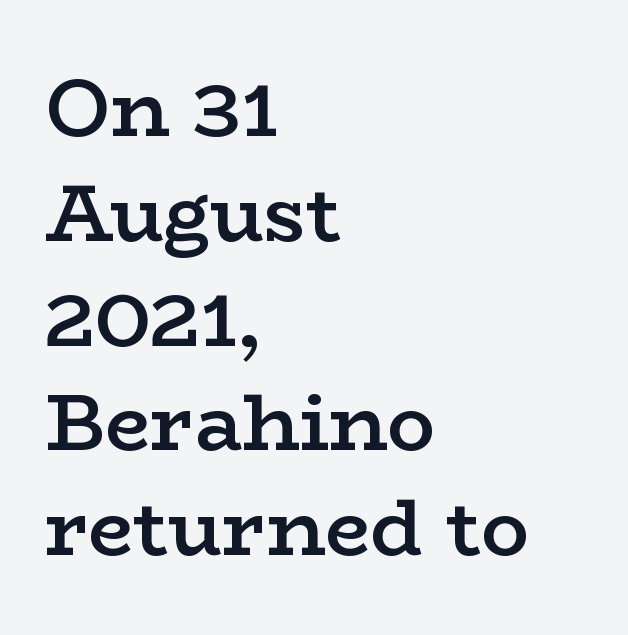
Each letter keeps its own natural width here, so spacing adapts to shape. Typographically, this falls in the serif category. The passage is arranged the way most books set body copy — flush left. Lines of text with bare space underneath. The letters are semibold — heavier than regular but short of a full bold. Style check: upright.
